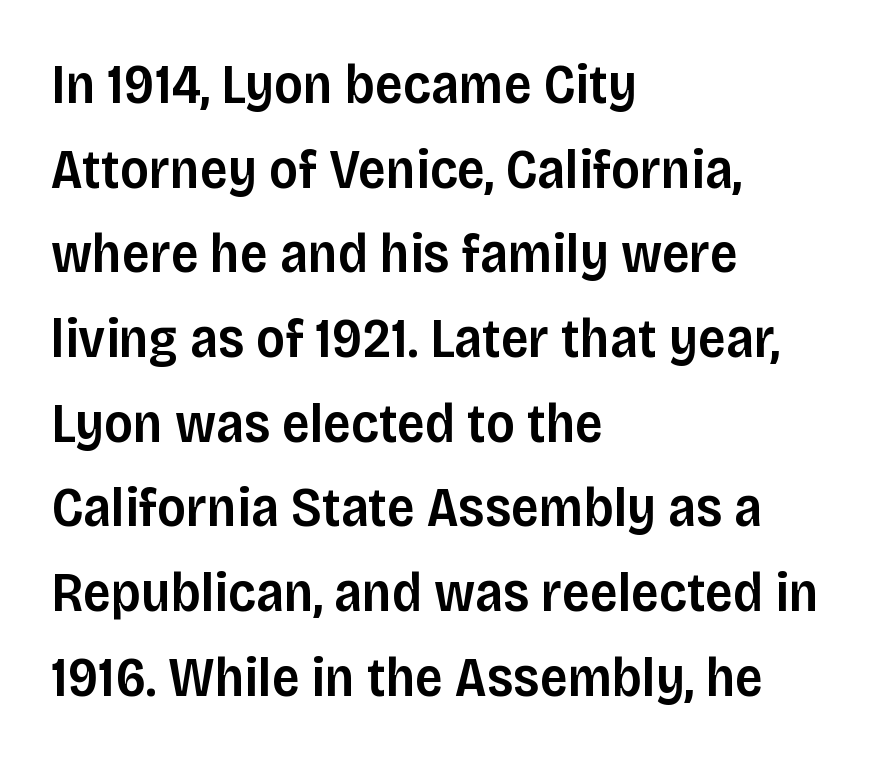
{"serif": "no", "italic": "no", "bold": "semi", "weight": "semibold", "width": "normal", "stroke_contrast": "low", "x_height": "large", "monospaced": "no", "underline": "no", "align": "left", "line_spacing": "normal", "line_spacing_ratio": 1.54, "letter_spacing": "normal", "letter_spacing_em": 0.0, "glyph_px": 55}
